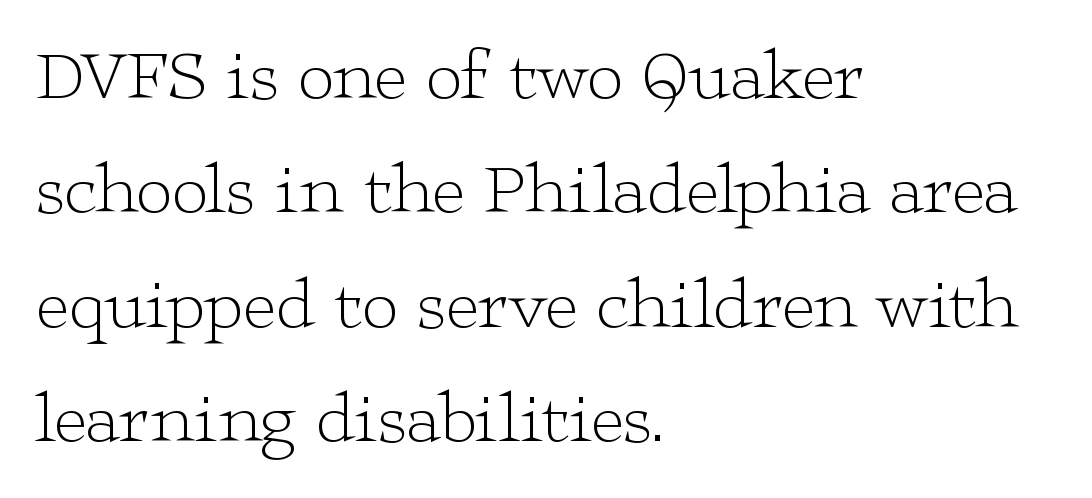
{"serif": "yes", "italic": "no", "bold": "no", "weight": "light", "width": "wide", "stroke_contrast": "low", "x_height": "medium", "monospaced": "no", "underline": "no", "align": "left", "line_spacing": "normal", "line_spacing_ratio": 1.59, "letter_spacing": "normal", "letter_spacing_em": 0.0, "glyph_px": 72}
